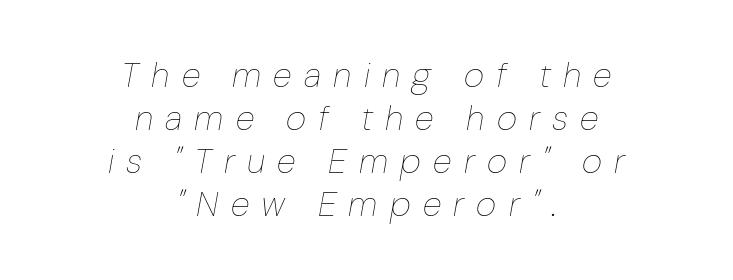
{"italic": "yes", "lean": "right", "slant_degrees": 10, "bold": "no", "weight": "thin", "width": "normal", "stroke_contrast": "low", "x_height": "medium", "monospaced": "no", "underline": "no", "align": "center", "line_spacing_ratio": 1.23, "letter_spacing": "wide", "letter_spacing_em": 0.35, "glyph_px": 35}
